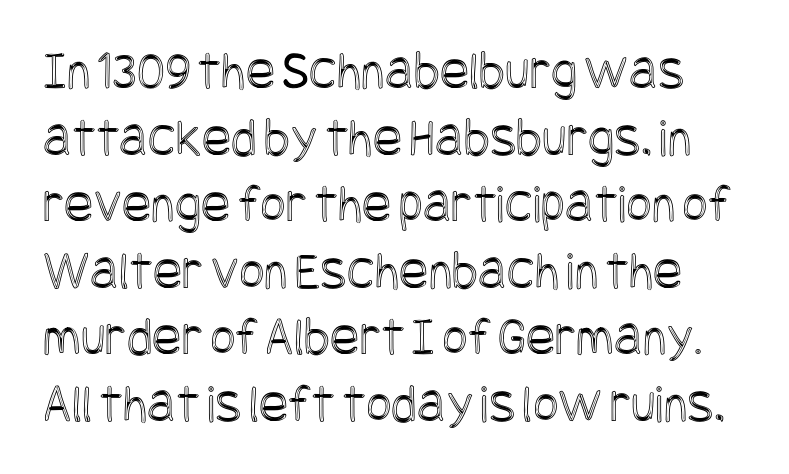
{"italic": "no", "width": "condensed", "x_height": "large", "underline": "no", "line_spacing_ratio": 1.21, "letter_spacing": "normal", "letter_spacing_em": 0.0, "glyph_px": 55}
